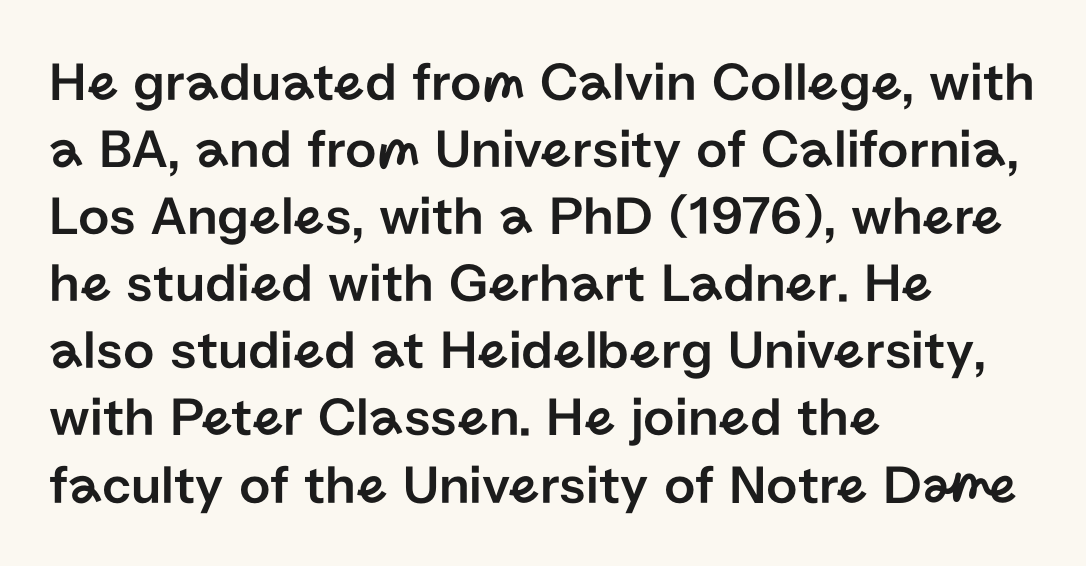
Q: Is the text italic (slanted)? A: No, it is upright.
Q: Is the typeface a serif or a sans-serif typeface? A: Sans-serif.
Q: Is the text underlined? A: No.
Q: How is the paragraph aligned? A: Left-aligned.
Q: Is the spacing between letters normal or unusually wide? A: Normal.
Q: Width (condensed, normal, or wide)? A: Normal.
Q: Stroke contrast? A: Low.
Q: x-height? A: Medium.
Q: Monospaced? A: No.
